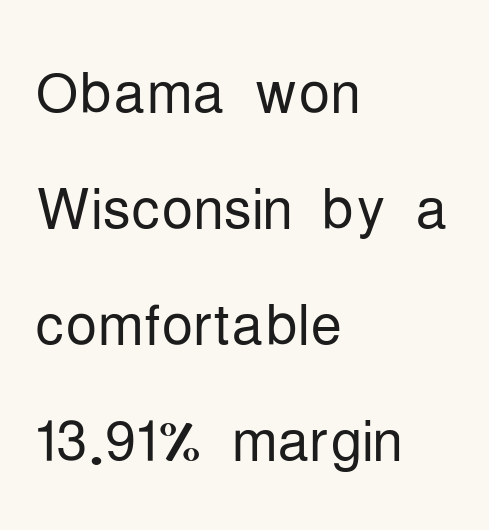
The image shows 79 px light, condensed sans-serif type, upright; set left-aligned, normal line spacing (1.47x), normal letter spacing, not underlined; low stroke contrast and a medium x-height.
